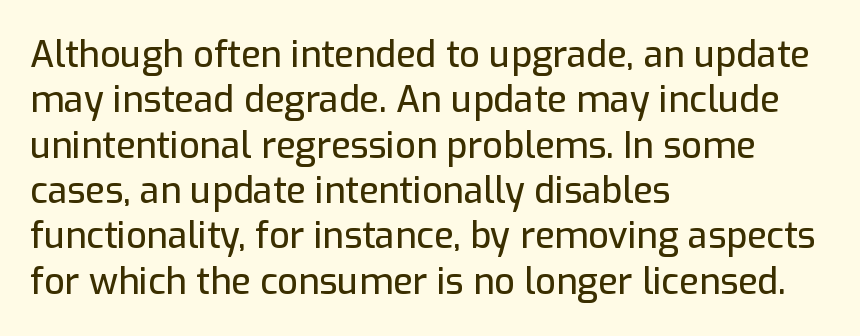
Q: Is the text italic (slanted)? A: No, it is upright.
Q: Is the typeface a serif or a sans-serif typeface? A: Sans-serif.
Q: Is the text underlined? A: No.
Q: How is the paragraph aligned? A: Left-aligned.
Q: Is the spacing between letters normal or unusually wide? A: Normal.
Q: Is the spacing between lines tight, normal or loose? A: Normal.
Q: Width (condensed, normal, or wide)? A: Normal.
Q: Stroke contrast? A: Low.
Q: x-height? A: Medium.
Q: Monospaced? A: No.
